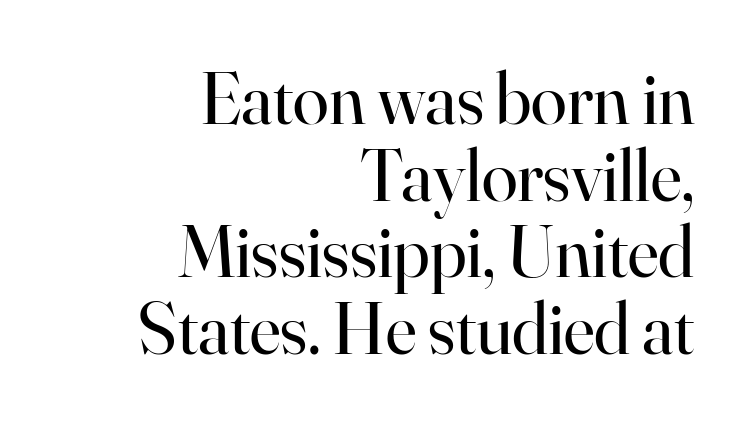
Q: Is the text bold? A: No.
Q: Is the text italic (slanted)? A: No, it is upright.
Q: Is the typeface a serif or a sans-serif typeface? A: Serif.
Q: Is the text underlined? A: No.
Q: How is the paragraph aligned? A: Right-aligned.
Q: Is the spacing between letters normal or unusually wide? A: Normal.
Q: Is the spacing between lines tight, normal or loose? A: Tight.
Q: Width (condensed, normal, or wide)? A: Normal.
Q: Stroke contrast? A: High.
Q: x-height? A: Small.
Q: Monospaced? A: No.
